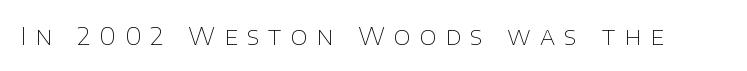
The image shows 24 px text type, upright; set unusually wide letter spacing (+0.38 em), not underlined.
